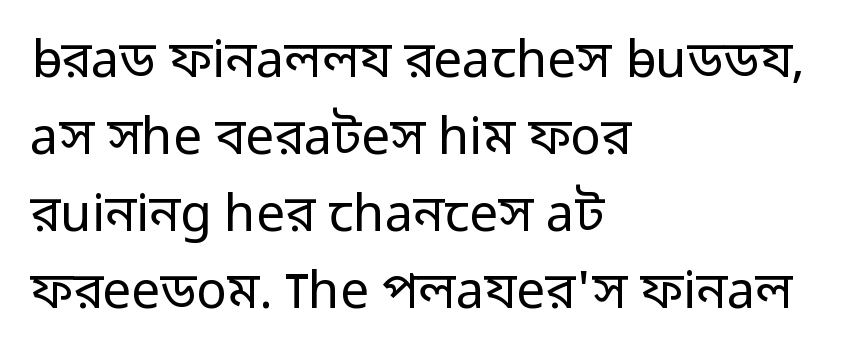
Nothing unusual about the tracking: characters are spaced as the font intends. Ordinary non-slanted type is in use. Interline gaps are of average width in this sample. Left-aligned paragraph, ragged on the right.
